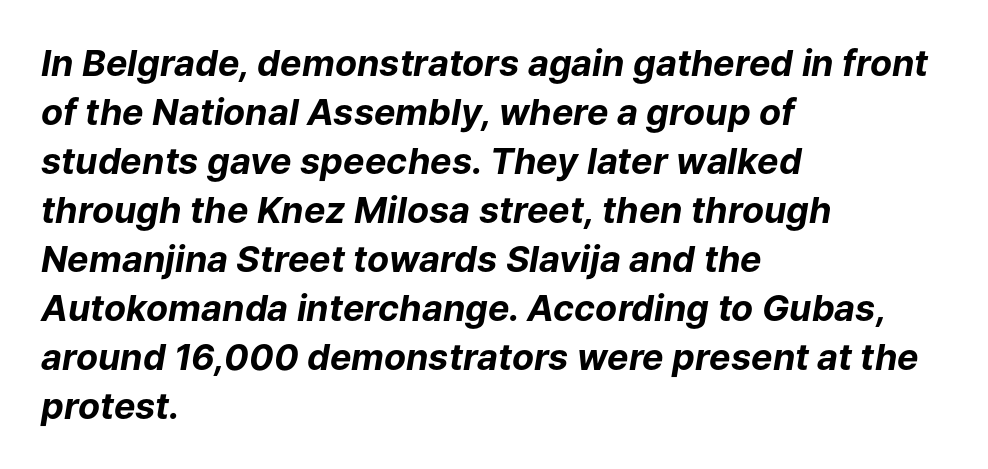
{"italic": "yes", "lean": "right", "slant_degrees": 9, "bold": "yes", "weight": "bold", "width": "normal", "stroke_contrast": "low", "x_height": "medium", "monospaced": "no", "underline": "no", "align": "left", "line_spacing": "normal", "line_spacing_ratio": 1.36, "letter_spacing": "normal", "letter_spacing_em": 0.0, "glyph_px": 36}
